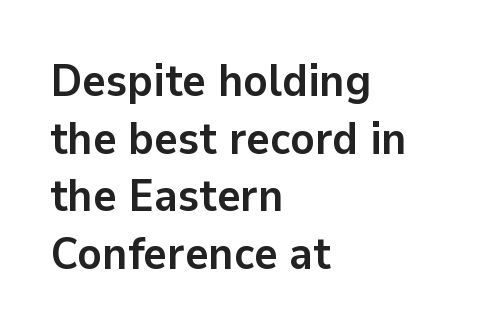
The image shows 45 px semibold sans-serif type, upright; set left-aligned, normal line spacing (1.28x), normal letter spacing, not underlined; low stroke contrast and a medium x-height.
